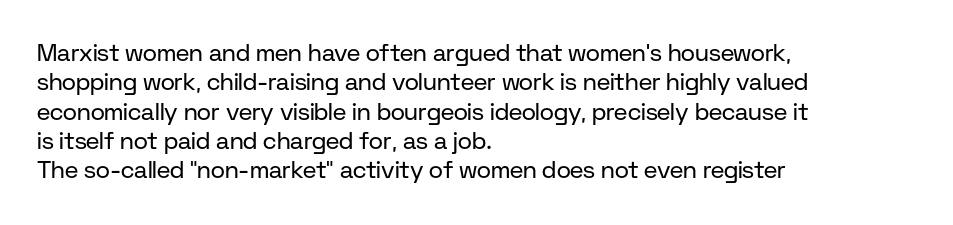
Q: Is the text bold? A: No.
Q: Is the text italic (slanted)? A: No, it is upright.
Q: Is the text underlined? A: No.
Q: How is the paragraph aligned? A: Left-aligned.
Q: Is the spacing between letters normal or unusually wide? A: Normal.
